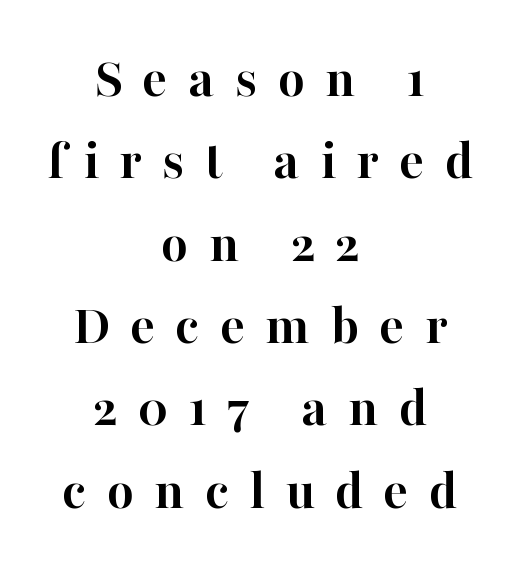
On the weight axis this lands at bold, roughly 700. The tracking reads as deliberately expanded to a designer's eye. Students, observe: this is what conventionally led text looks like. Does the type have serifs? Yes, each stem ends in a small foot.
